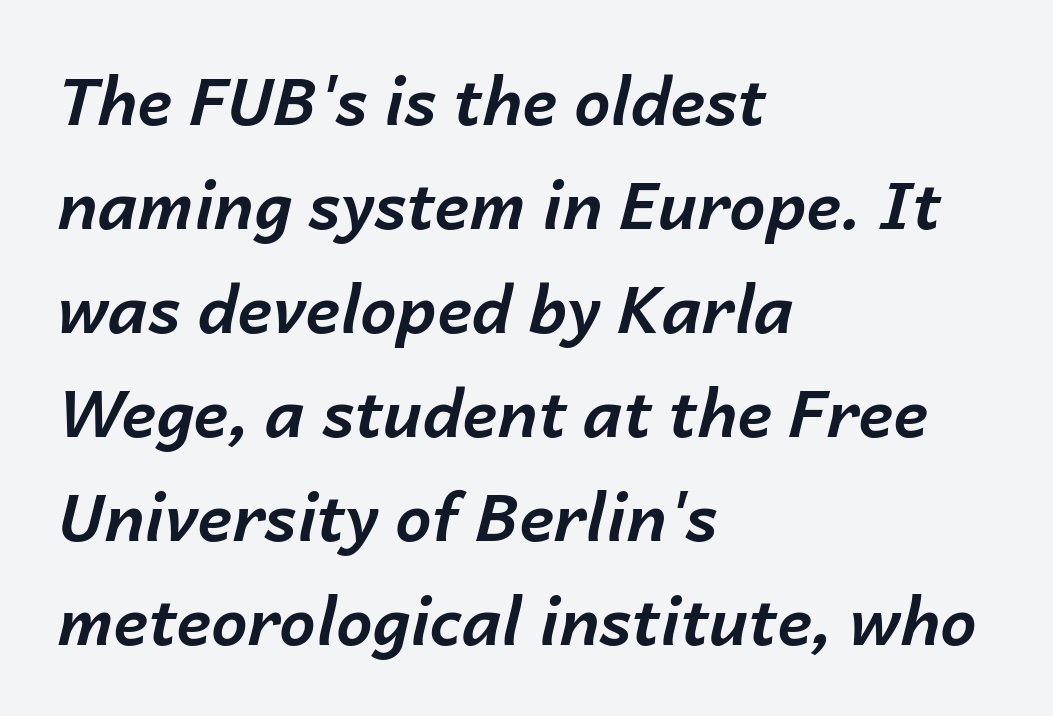
The image shows 65 px bold type, italic (leaning right); set left-aligned, normal line spacing (1.6x), normal letter spacing, not underlined; low stroke contrast and a medium x-height.
